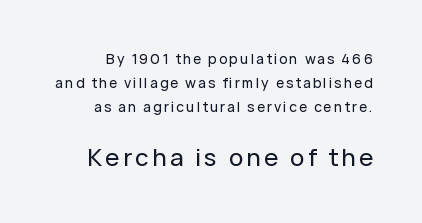
The designer gave the closing block more size than the opening block. Italic: no, the glyphs are upright roman. Clear beneath every line of the passage. Rows of type keep a routine distance in the vertical direction.
